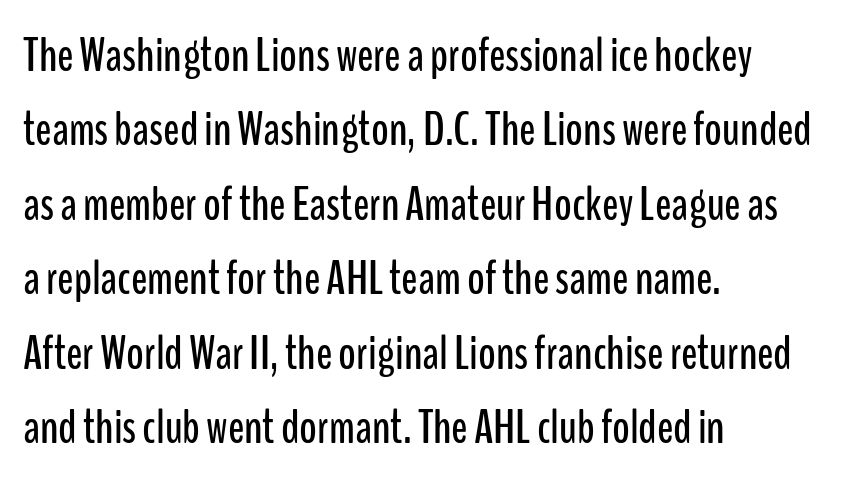
The image shows 48 px condensed sans-serif type, upright; set left-aligned, normal line spacing (1.55x), normal letter spacing, not underlined; low stroke contrast and a medium x-height.
